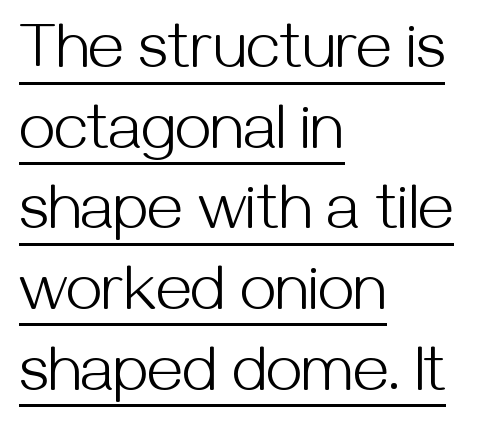
Notice how a bar underscores the lettering throughout. The compositor pushed each line to the left boundary. The rendering uses a moderate line-height, typical for paragraphs. The line texture is even and compact thanks to regular tracking. Note: no serifs on the glyphs. You could not count columns in this text — the font is proportionally spaced.
